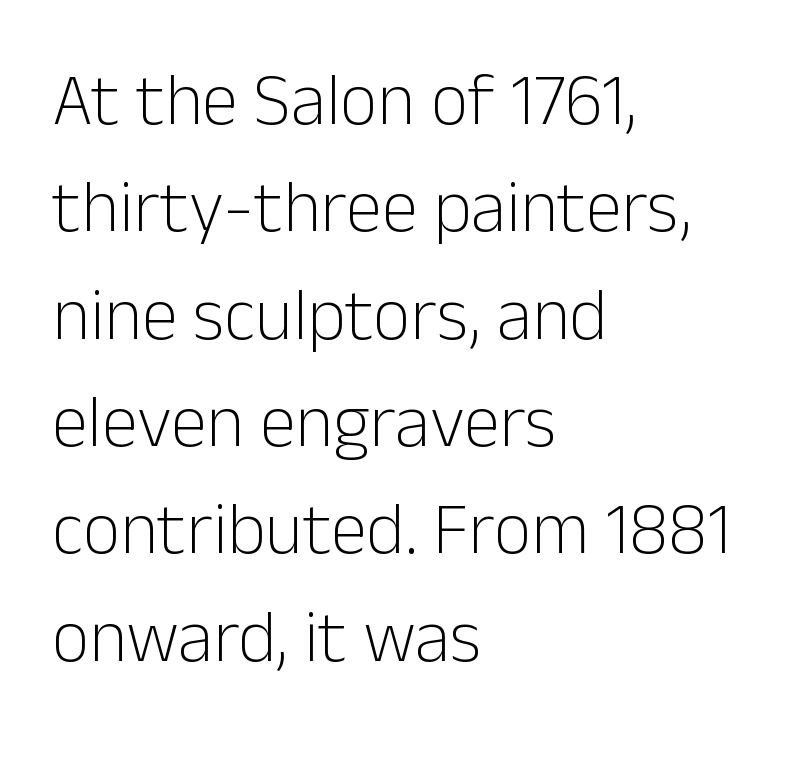
Q: Is the text bold? A: No.
Q: Is the text italic (slanted)? A: No, it is upright.
Q: Is the typeface a serif or a sans-serif typeface? A: Sans-serif.
Q: Is the text underlined? A: No.
Q: How is the paragraph aligned? A: Left-aligned.
Q: Is the spacing between letters normal or unusually wide? A: Normal.
Q: Is the spacing between lines tight, normal or loose? A: Normal.
Q: Width (condensed, normal, or wide)? A: Normal.
Q: Stroke contrast? A: Low.
Q: x-height? A: Medium.
Q: Monospaced? A: No.
